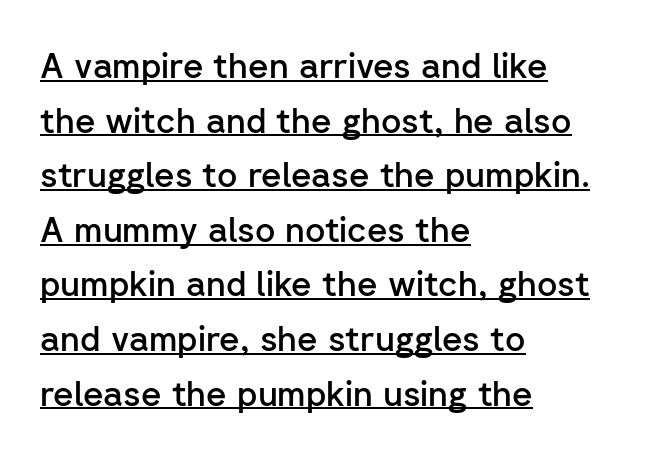
{"serif": "no", "italic": "no", "bold": "semi", "weight": "semibold", "width": "normal", "stroke_contrast": "low", "x_height": "medium", "monospaced": "no", "underline": "yes", "align": "left", "line_spacing": "normal", "line_spacing_ratio": 1.56, "letter_spacing": "normal", "letter_spacing_em": 0.0, "glyph_px": 35}
